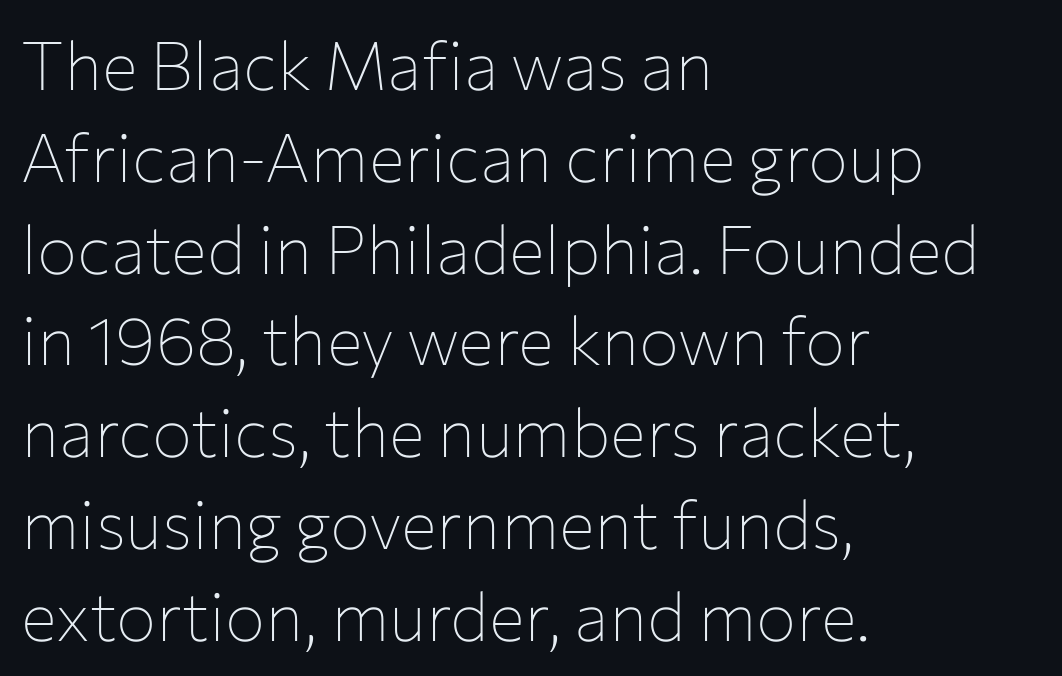
Q: Is the text bold? A: No.
Q: Is the text italic (slanted)? A: No, it is upright.
Q: Is the typeface a serif or a sans-serif typeface? A: Sans-serif.
Q: Is the text underlined? A: No.
Q: How is the paragraph aligned? A: Left-aligned.
Q: Is the spacing between letters normal or unusually wide? A: Normal.
Q: Is the spacing between lines tight, normal or loose? A: Normal.
Q: Width (condensed, normal, or wide)? A: Normal.
Q: Stroke contrast? A: Low.
Q: x-height? A: Medium.
Q: Monospaced? A: No.
